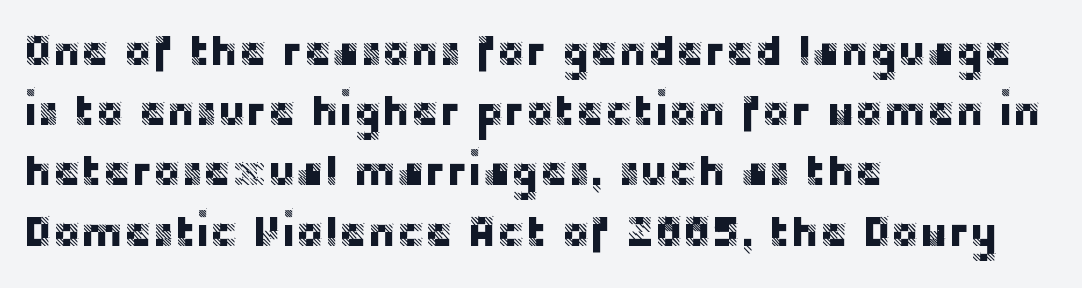
Default kerning and tracking; the words read as compact shapes. Italic? Not at all — the glyphs are vertical. Line beginnings align vertically; line endings do not. Letterform terminals end flat and unadorned throughout the passage. This sample has the flowing, uneven cadence of proportional lettering.
